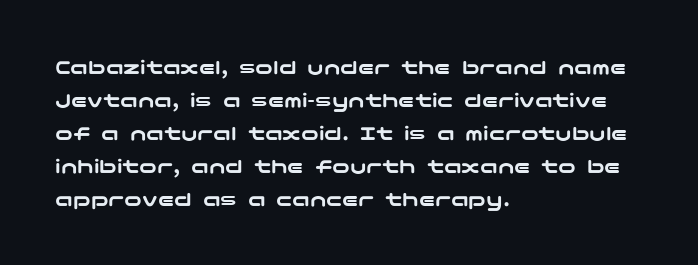
The image shows 22 px text type, upright; set left-aligned, normal line spacing (1.5x), normal letter spacing, not underlined.
